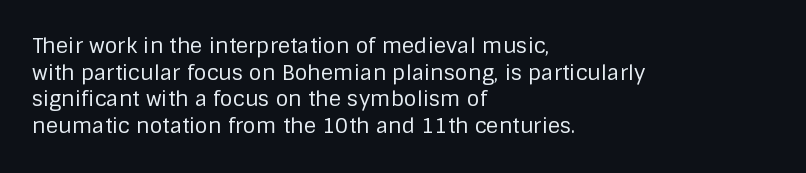
Q: Is the text bold? A: No.
Q: Is the text italic (slanted)? A: No, it is upright.
Q: Is the text underlined? A: No.
Q: How is the paragraph aligned? A: Left-aligned.
Q: Is the spacing between letters normal or unusually wide? A: Normal.
Q: Is the spacing between lines tight, normal or loose? A: Normal.
